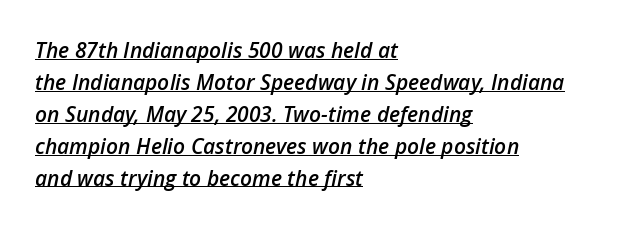
Q: Is the text bold? A: Semi-bold.
Q: Is the text italic (slanted)? A: Yes, it leans right by about 12 degrees.
Q: Is the text underlined? A: Yes.
Q: How is the paragraph aligned? A: Left-aligned.
Q: Is the spacing between letters normal or unusually wide? A: Normal.
Q: Is the spacing between lines tight, normal or loose? A: Normal.
